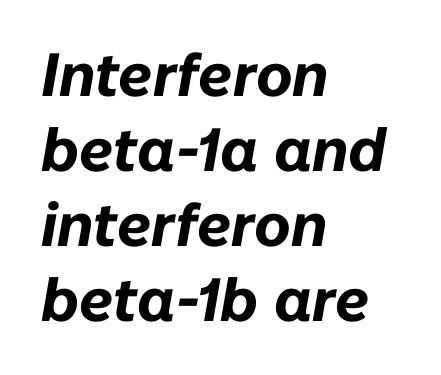
{"italic": "yes", "lean": "right", "slant_degrees": 10, "bold": "yes", "weight": "bold", "width": "normal", "stroke_contrast": "low", "x_height": "medium", "monospaced": "no", "underline": "no", "align": "left", "line_spacing_ratio": 1.23, "letter_spacing": "normal", "letter_spacing_em": 0.0, "glyph_px": 61}
